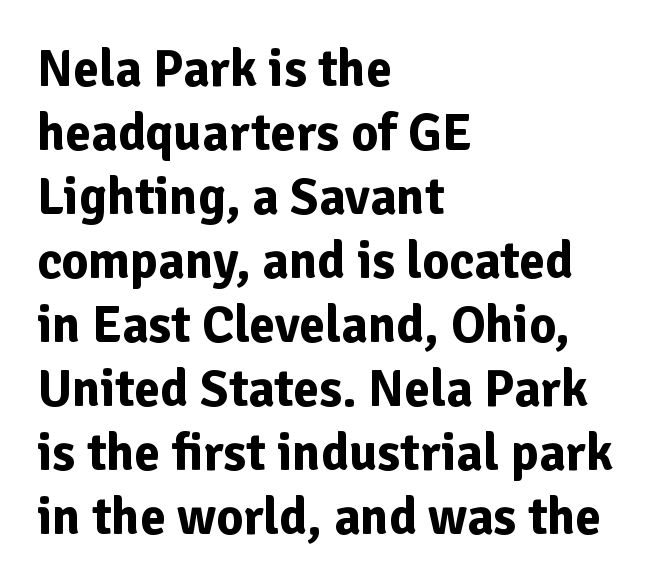
{"serif": "no", "italic": "no", "bold": "yes", "weight": "bold", "width": "normal", "stroke_contrast": "low", "x_height": "medium", "monospaced": "no", "underline": "no", "align": "left", "line_spacing_ratio": 1.23, "letter_spacing": "normal", "letter_spacing_em": 0.0, "glyph_px": 52}
